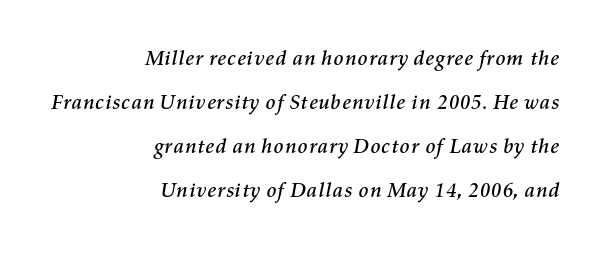
These lines keep a tight, regular rhythm from letter to letter. The rag falls on the left side of this text block. This rendering features lettering with no underline. The lettering tilts uniformly, giving the passage an italic look. The block of text is sparse from top to bottom, with ample space between rows.
